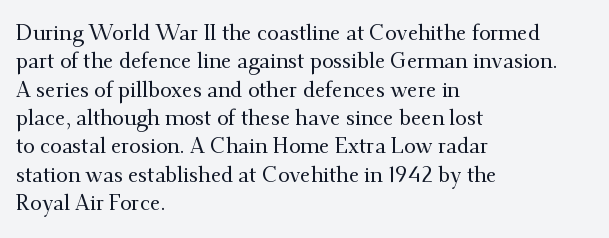
Q: Is the text italic (slanted)? A: No, it is upright.
Q: Is the text underlined? A: No.
Q: How is the paragraph aligned? A: Left-aligned.
Q: Is the spacing between letters normal or unusually wide? A: Normal.
Q: Is the spacing between lines tight, normal or loose? A: Normal.
